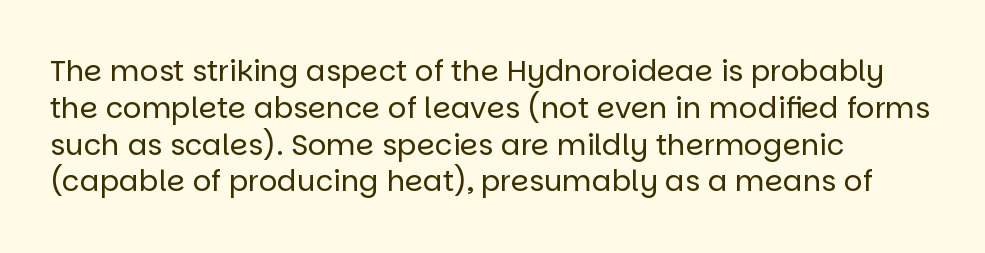
The image shows 29 px regular-weight sans-serif type, upright; set left-aligned, normal line spacing (1.27x), normal letter spacing, not underlined; low stroke contrast and a large x-height.
